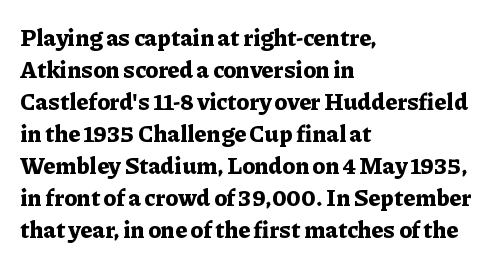
{"italic": "no", "bold": "yes", "underline": "no", "align": "left", "line_spacing": "normal", "line_spacing_ratio": 1.39, "letter_spacing": "normal", "letter_spacing_em": 0.0, "glyph_px": 23}
